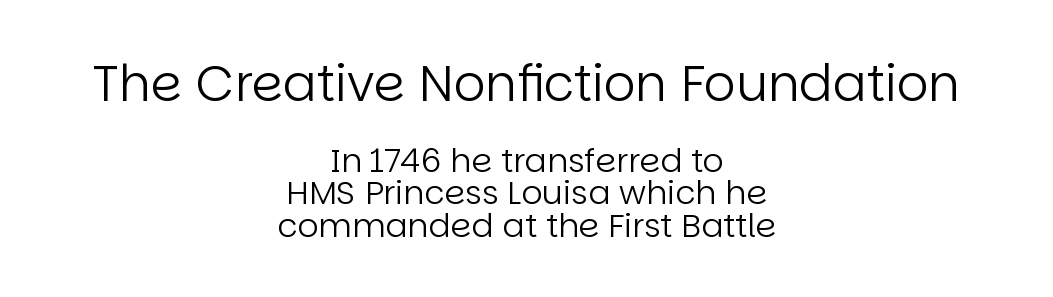
Q: Is the text bold? A: No.
Q: Is the text italic (slanted)? A: No, it is upright.
Q: Is the typeface a serif or a sans-serif typeface? A: Sans-serif.
Q: Is the text underlined? A: No.
Q: How is the paragraph aligned? A: Centered.
Q: Is the spacing between letters normal or unusually wide? A: Normal.
Q: Is the spacing between lines tight, normal or loose? A: Tight.
Q: Which block of text is set in a larger size, the first (top) or the second (bottom)? A: The first (top) one.
Q: Width (condensed, normal, or wide)? A: Normal.
Q: Stroke contrast? A: Low.
Q: x-height? A: Large.
Q: Monospaced? A: No.
